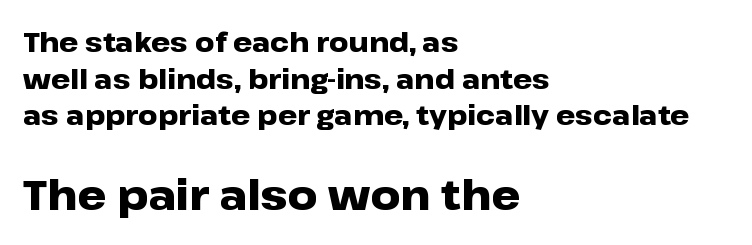
{"serif": "no", "italic": "no", "bold": "yes", "weight": "heavy", "width": "wide", "stroke_contrast": "low", "x_height": "medium", "monospaced": "no", "underline": "no", "align": "left", "line_spacing": "normal", "line_spacing_ratio": 1.36, "letter_spacing": "normal", "letter_spacing_em": 0.0, "larger_block": "second", "size_ratio": 1.52, "glyph_px": 41}
